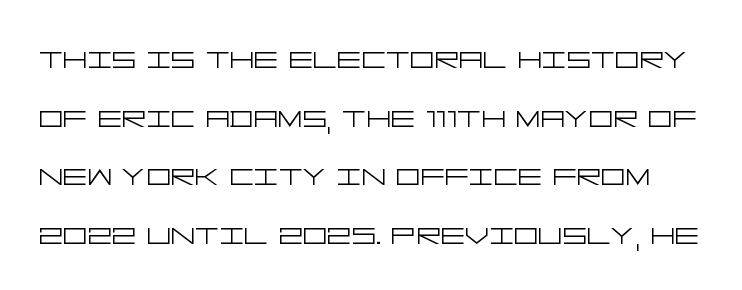
Q: Is the text bold? A: No.
Q: Is the text italic (slanted)? A: No, it is upright.
Q: Is the typeface a serif or a sans-serif typeface? A: Sans-serif.
Q: Is the text underlined? A: No.
Q: Is the spacing between letters normal or unusually wide? A: Normal.
Q: Is the spacing between lines tight, normal or loose? A: Normal.
Q: Width (condensed, normal, or wide)? A: Wide.
Q: Stroke contrast? A: Low.
Q: x-height? A: Large.
